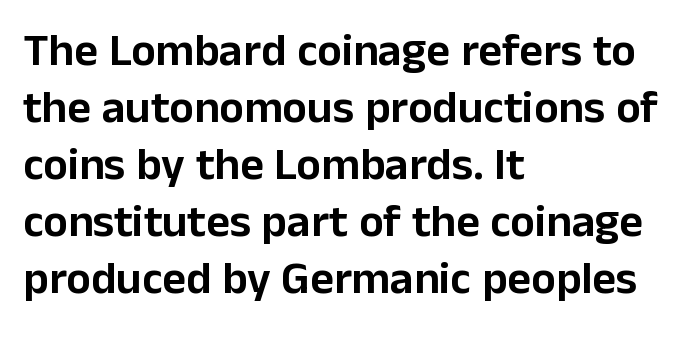
Q: Is the text italic (slanted)? A: No, it is upright.
Q: Is the typeface a serif or a sans-serif typeface? A: Sans-serif.
Q: Is the text underlined? A: No.
Q: How is the paragraph aligned? A: Left-aligned.
Q: Is the spacing between letters normal or unusually wide? A: Normal.
Q: Width (condensed, normal, or wide)? A: Normal.
Q: Stroke contrast? A: Low.
Q: x-height? A: Medium.
Q: Monospaced? A: No.
